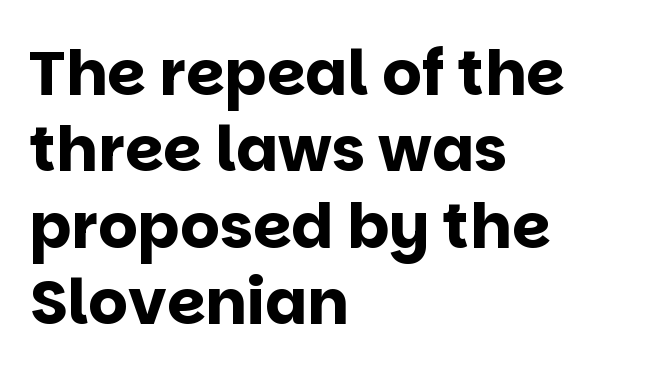
The image shows 62 px bold sans-serif type, upright; set left-aligned, line spacing 1.23x, normal letter spacing, not underlined; low stroke contrast and a large x-height.
